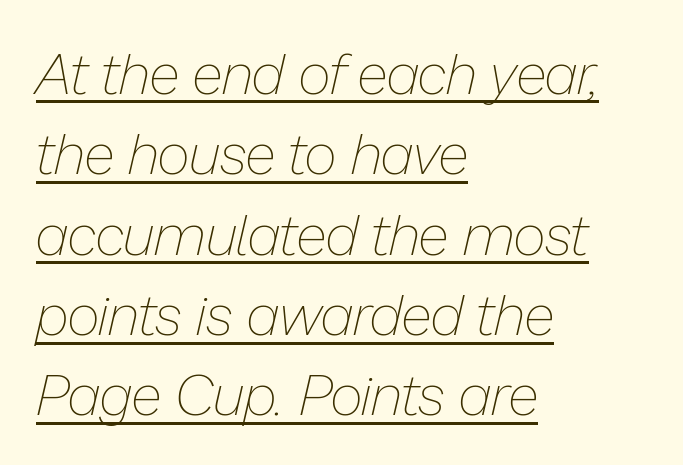
The image shows 57 px thin type, italic (leaning right); set left-aligned, normal line spacing (1.41x), normal letter spacing, underlined; low stroke contrast and a medium x-height.
